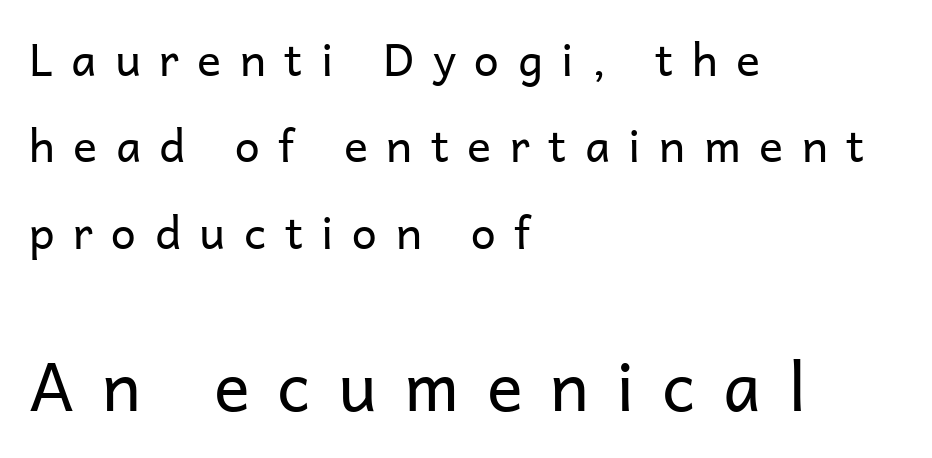
Q: Is the text bold? A: No.
Q: Is the text italic (slanted)? A: No, it is upright.
Q: Is the typeface a serif or a sans-serif typeface? A: Sans-serif.
Q: Is the text underlined? A: No.
Q: How is the paragraph aligned? A: Left-aligned.
Q: Is the spacing between letters normal or unusually wide? A: Unusually wide.
Q: Is the spacing between lines tight, normal or loose? A: Loose.
Q: Which block of text is set in a larger size, the first (top) or the second (bottom)? A: The second (bottom) one.
Q: Width (condensed, normal, or wide)? A: Normal.
Q: Stroke contrast? A: Low.
Q: x-height? A: Medium.
Q: Monospaced? A: No.
